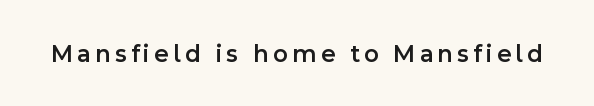
Q: Is the text bold? A: Semi-bold.
Q: Is the text italic (slanted)? A: No, it is upright.
Q: Is the text underlined? A: No.
